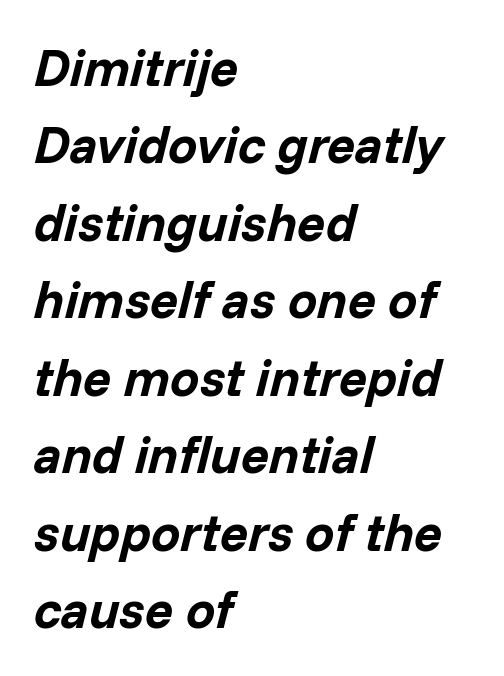
The image shows 52 px bold type, italic (leaning right); set left-aligned, normal line spacing (1.49x), normal letter spacing, not underlined; low stroke contrast and a medium x-height.
